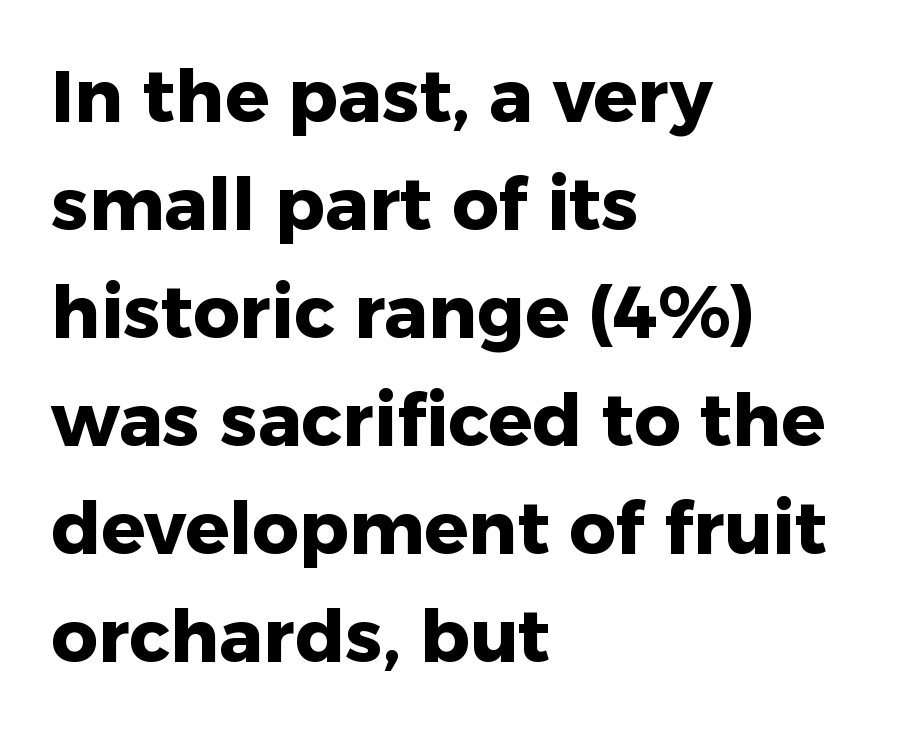
Descenders are the only things crossing below the line. Check where the strokes stop: nothing finishes them off — pure sans. Every character sits straight up, as roman type does. Students, this is bold: see how much ink each stroke carries. Each letter keeps its own natural width here, so spacing adapts to shape. The vertical gap from one line to the next is medium.
